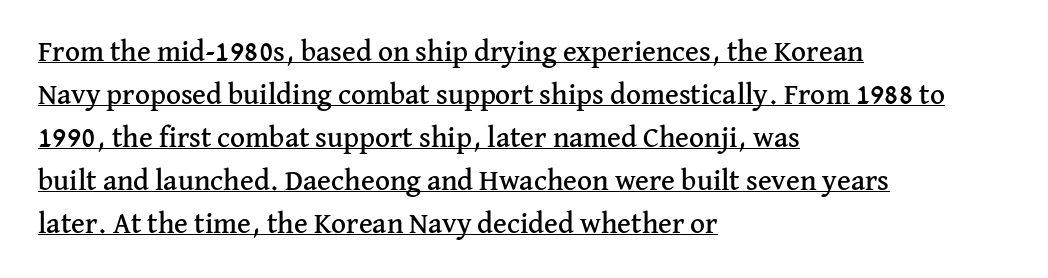
The letters advance in unequal steps, a hallmark of proportional type. No extra tracking has been applied to these lines. Look at the bottom of the vertical strokes: they flare into serifs here. The specimen includes a rule beneath the text block's lines.
